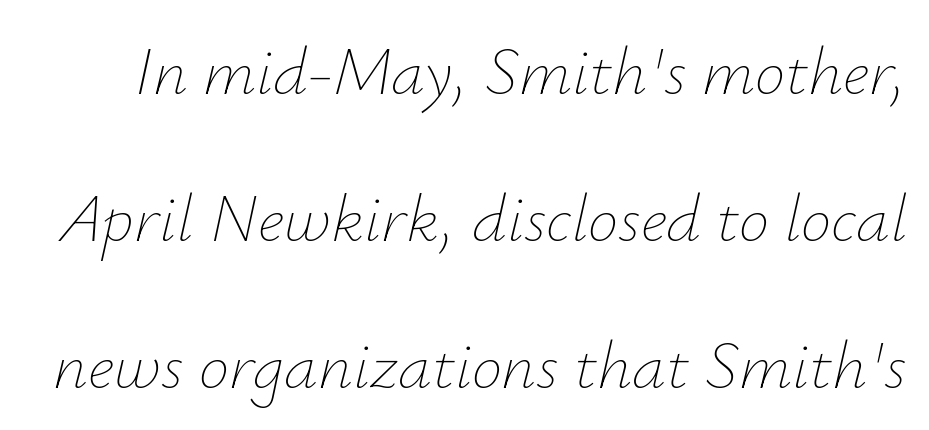
Plain, unruled lines of type. The rendering uses a large line-height, opening up the rows. You can tell it's italic because the verticals aren't actually vertical. Spacing between characters is what you'd get straight out of the box. The typeface has the unassuming heft of standard copy or less. The face used here is proportionally spaced, like ordinary book or web type.
